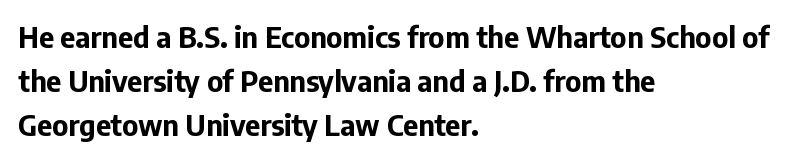
Reading down the column, the eye jumps a familiar distance to each next line. Each letter keeps its own natural width here, so spacing adapts to shape. Leftover space on each line is placed entirely after the last word. You could call the tracking neutral — neither tight nor loose. Check where the strokes stop: nothing finishes them off — pure sans.
